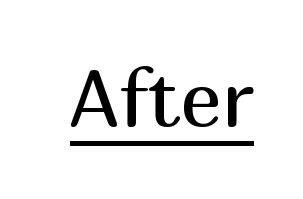
Caption: face not bold, strokes unweighted. Observe the ordinary spacing: letters are neighbours, not strangers. These lines are rendered in a variable-pitch font. The type family on display is of the sans-serif kind.
